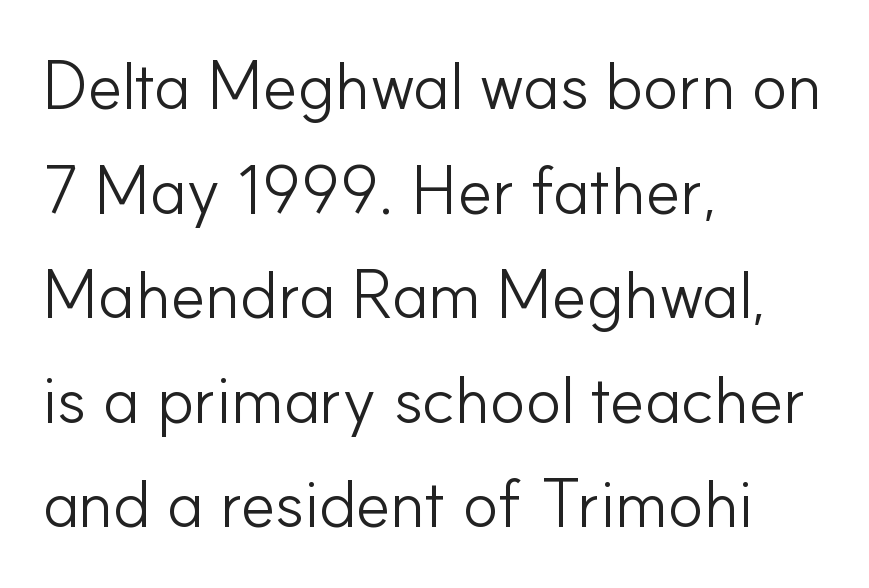
Q: Is the text bold? A: No.
Q: Is the text italic (slanted)? A: No, it is upright.
Q: Is the typeface a serif or a sans-serif typeface? A: Sans-serif.
Q: Is the text underlined? A: No.
Q: How is the paragraph aligned? A: Left-aligned.
Q: Is the spacing between letters normal or unusually wide? A: Normal.
Q: Is the spacing between lines tight, normal or loose? A: Normal.
Q: Width (condensed, normal, or wide)? A: Normal.
Q: Stroke contrast? A: Low.
Q: x-height? A: Small.
Q: Monospaced? A: No.
